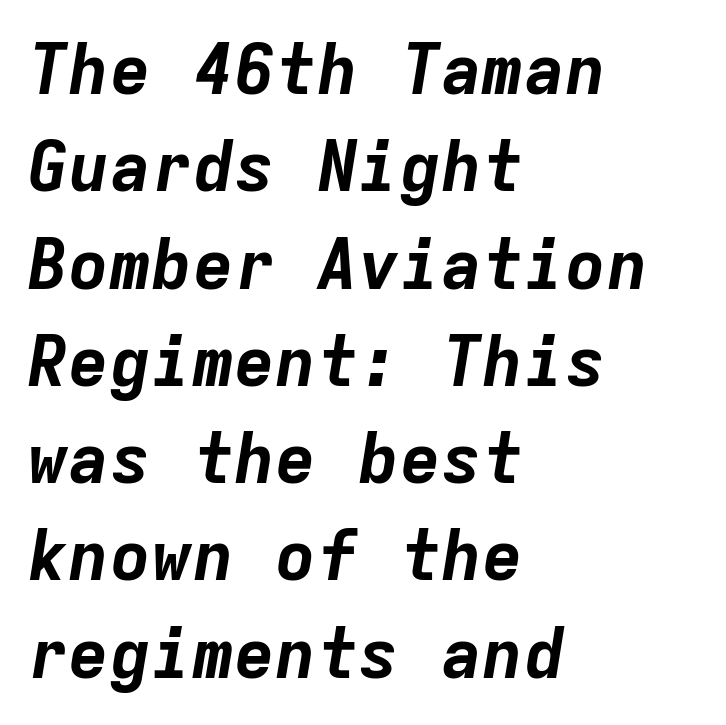
{"italic": "yes", "lean": "right", "slant_degrees": 9, "bold": "yes", "weight": "bold", "width": "normal", "stroke_contrast": "low", "x_height": "medium", "monospaced": "yes", "underline": "no", "align": "left", "line_spacing": "normal", "line_spacing_ratio": 1.41, "letter_spacing": "normal", "letter_spacing_em": 0.0, "glyph_px": 69}
